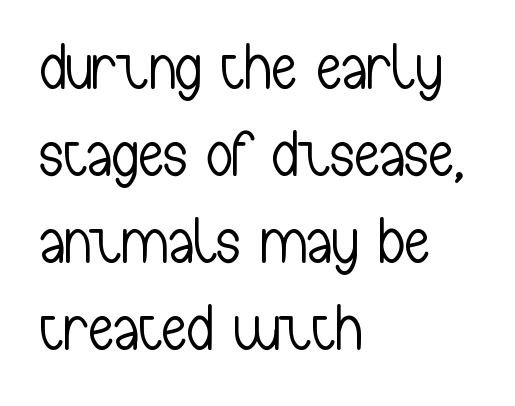
The zone under the glyphs is completely vacant. Ascenders rise straight up at ninety degrees. Students, observe: this is what conventionally led text looks like. The letters sit at their default tracking, neither squeezed nor spread. Here the designer chose a conventional face with non-uniform glyph widths.
